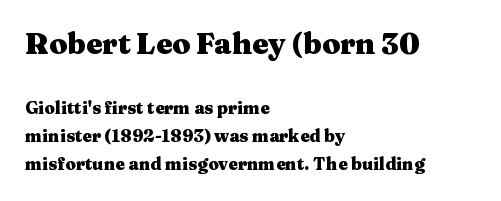
The image shows 29 px heavy, wide serif type, upright; set left-aligned, normal line spacing (1.67x), normal letter spacing, not underlined; the first (top) block is 1.71x larger; medium stroke contrast and a medium x-height.
